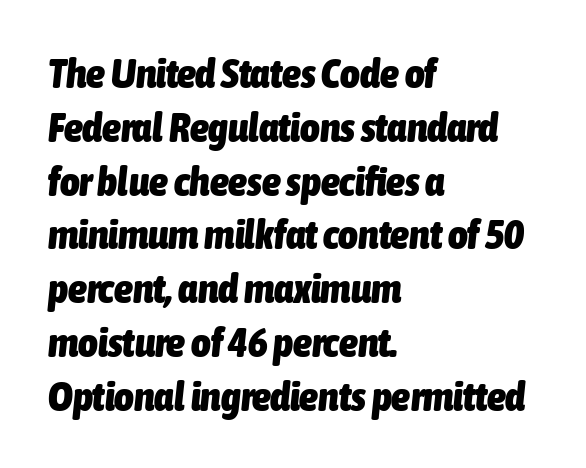
The rendering applies a slant to the glyphs. The baseline area is clear. Is this a fixed-width face? No — the glyphs have proportional, varying widths. Students, this is bold: see how much ink each stroke carries. The rendering uses a moderate line-height, typical for paragraphs. These lines are set flush left with a ragged right edge.
